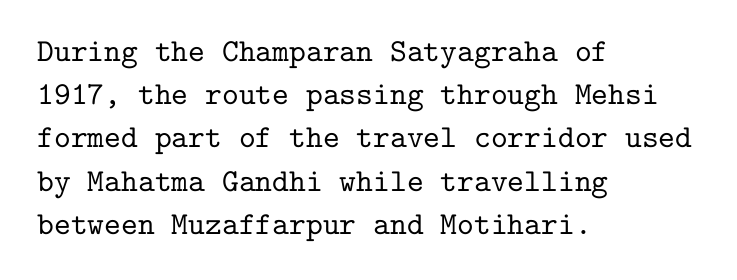
{"serif": "yes", "italic": "no", "width": "normal", "stroke_contrast": "low", "x_height": "medium", "monospaced": "yes", "underline": "no", "align": "left", "line_spacing": "normal", "line_spacing_ratio": 1.35, "letter_spacing": "normal", "letter_spacing_em": 0.0, "glyph_px": 32}
